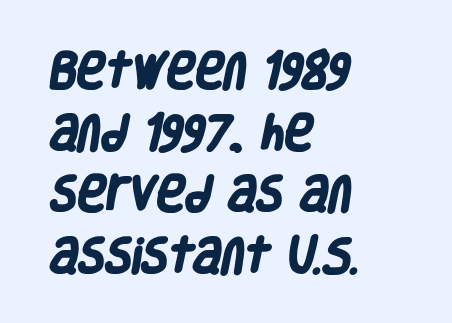
{"serif": "no", "bold": "yes", "weight": "heavy", "width": "condensed", "stroke_contrast": "low", "x_height": "large", "monospaced": "no", "underline": "no", "align": "left", "line_spacing": "normal", "line_spacing_ratio": 1.58, "letter_spacing": "normal", "letter_spacing_em": 0.0, "glyph_px": 39}
